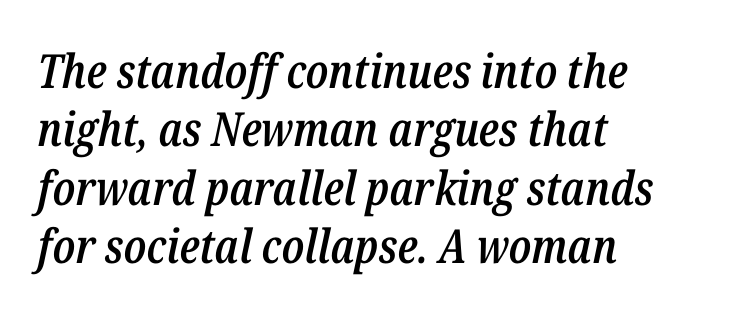
{"italic": "yes", "lean": "right", "slant_degrees": 12, "bold": "semi", "weight": "semibold", "width": "condensed", "stroke_contrast": "low", "x_height": "medium", "monospaced": "no", "underline": "no", "align": "left", "line_spacing_ratio": 1.24, "letter_spacing": "normal", "letter_spacing_em": 0.0, "glyph_px": 47}
